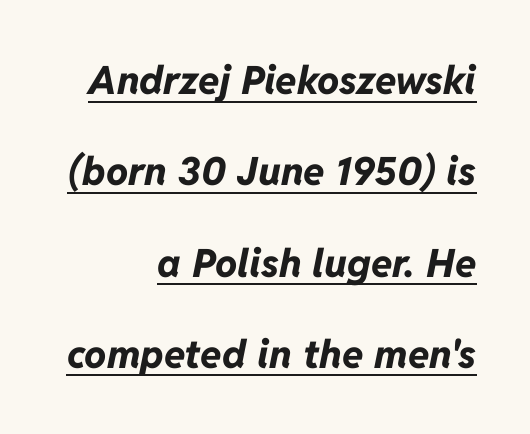
The line-height multiplier appears high, well above default. Varying glyph widths throughout — classic text-font behaviour. This rendering features underlined lettering. Here the glyphs are tracked normally, forming tight word shapes. These words are printed bold, with thick strokes throughout. Compared with ordinary roman type, these characters are visibly tilted.
